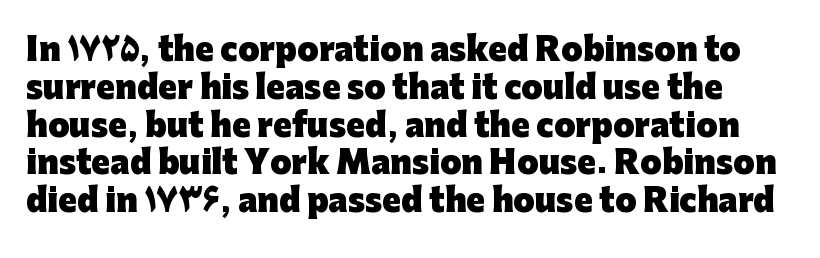
These lines are rendered in a variable-pitch font. The words here are not underlined. The line texture is even and compact thanks to regular tracking. Notice how the stems are strictly vertical — no italics here. Serifs: no, the terminals of the letterforms are clean.
